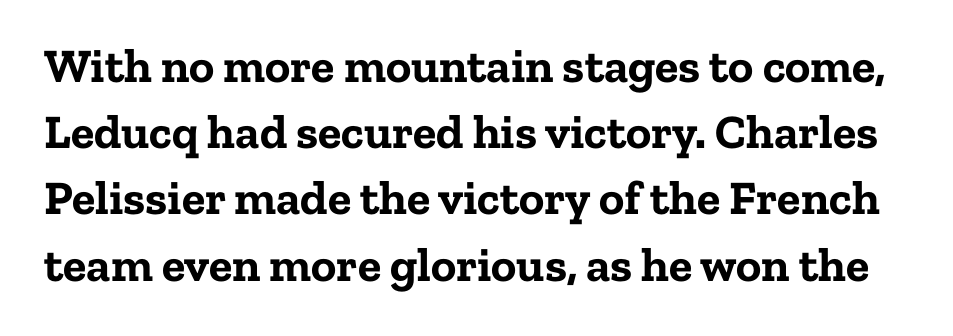
The passage shown is typed in a proportional face where columns would drift. This sample uses an upright cut, with every glyph sitting square on the baseline. Regular leading. What weight is shown? A full bold with thick strokes. Does extra space separate the letters? No, they use regular spacing.
